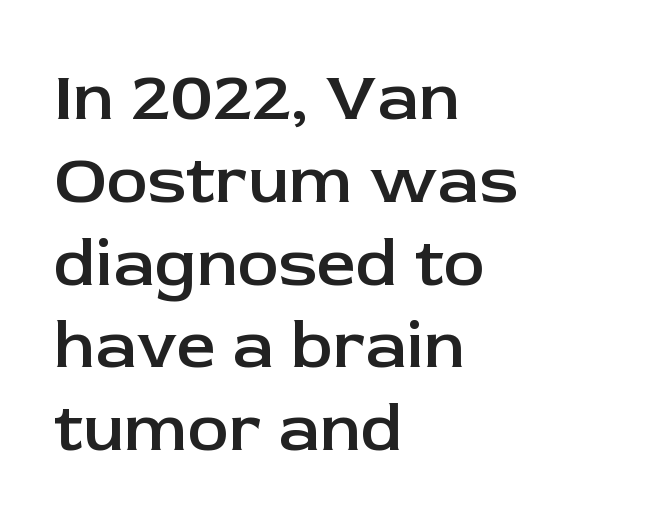
Q: Is the text bold? A: Semi-bold.
Q: Is the text italic (slanted)? A: No, it is upright.
Q: Is the typeface a serif or a sans-serif typeface? A: Sans-serif.
Q: Is the text underlined? A: No.
Q: How is the paragraph aligned? A: Left-aligned.
Q: Is the spacing between letters normal or unusually wide? A: Normal.
Q: Width (condensed, normal, or wide)? A: Normal.
Q: Stroke contrast? A: Low.
Q: x-height? A: Medium.
Q: Monospaced? A: No.
